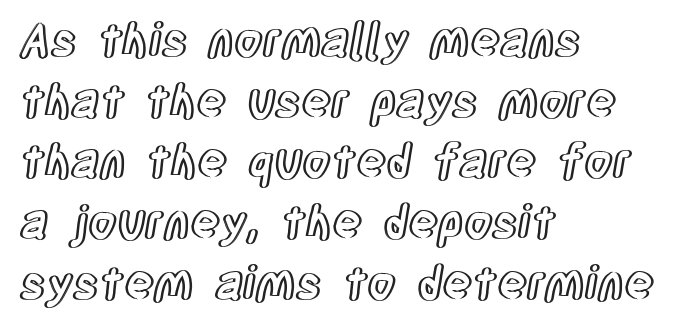
{"width": "condensed", "x_height": "large", "monospaced": "no", "underline": "no", "align": "left", "line_spacing": "normal", "line_spacing_ratio": 1.32, "letter_spacing": "normal", "letter_spacing_em": 0.0, "glyph_px": 46}
